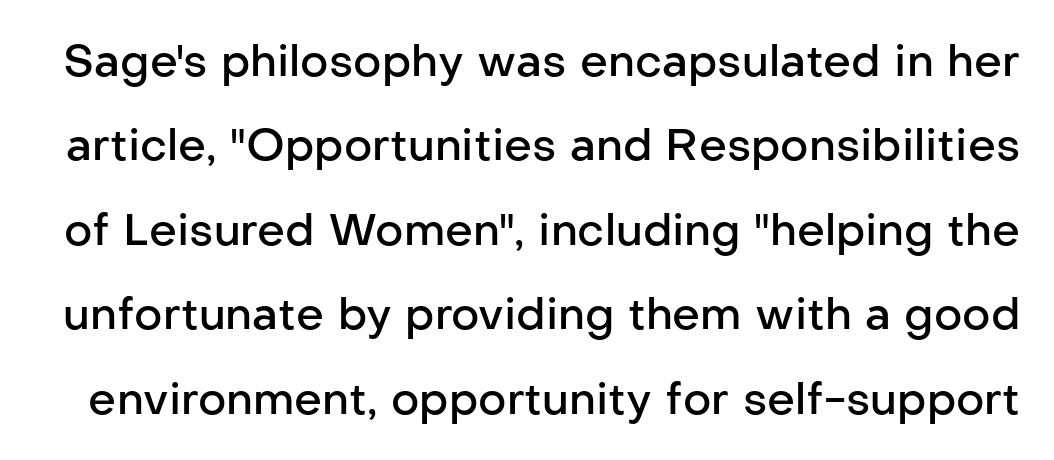
Q: Is the text bold? A: Semi-bold.
Q: Is the text italic (slanted)? A: No, it is upright.
Q: Is the typeface a serif or a sans-serif typeface? A: Sans-serif.
Q: Is the text underlined? A: No.
Q: Is the spacing between letters normal or unusually wide? A: Normal.
Q: Is the spacing between lines tight, normal or loose? A: Loose.
Q: Width (condensed, normal, or wide)? A: Normal.
Q: Stroke contrast? A: Low.
Q: x-height? A: Medium.
Q: Monospaced? A: No.
